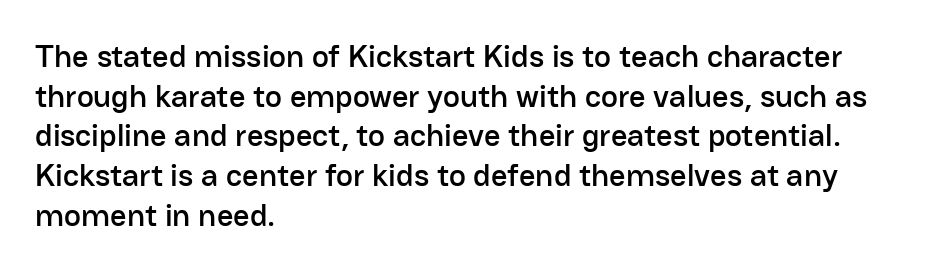
No italicization has been applied; the sample stays upright. Decoration check: the copy has no underline. Horizontally, the lines are justified to the leading edge only. Caption: standard tracking, unaltered. To sum up the face: it is a sans, with no serifs.
